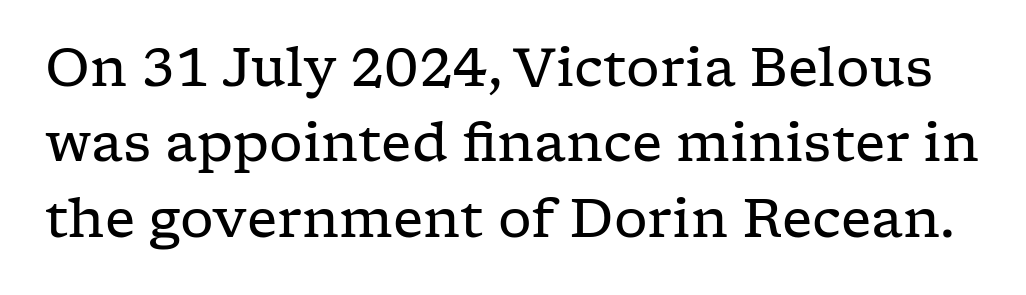
Words appear dense and cohesive because spacing is normal. Heaviness? Minimal to ordinary, like unemphasized prose. This is the regular roman posture of the typeface. Descenders hang freely into open space. Note the varied advance widths — an 'i' is clearly narrower than an 'm'. The text was rendered using a seriffed face with decorative stroke endings.
